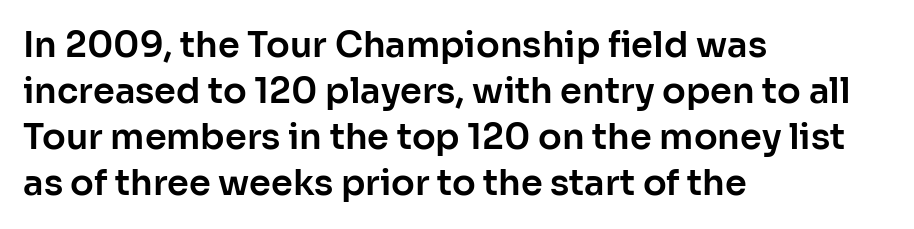
If you drew a line through each stem, it would be perfectly vertical. Do the characters align in a grid? No, the font is proportional. Students, note that the glyphs here touch the page at normal intervals. The typeface chosen for these lines omits serifs. Rows of type keep a routine distance in the vertical direction.
